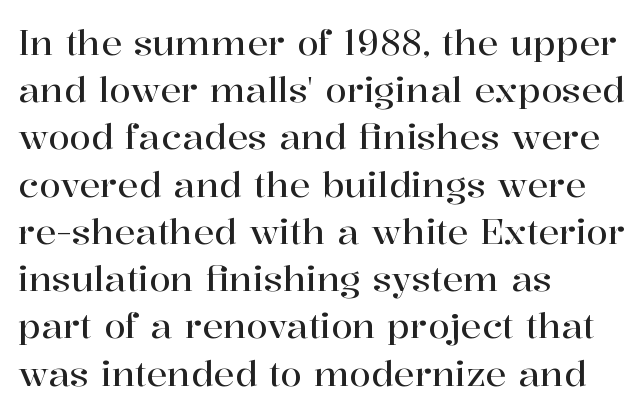
{"serif": "yes", "italic": "no", "width": "normal", "stroke_contrast": "high", "x_height": "medium", "monospaced": "no", "underline": "no", "align": "left", "line_spacing": "normal", "line_spacing_ratio": 1.35, "letter_spacing": "normal", "letter_spacing_em": 0.0, "glyph_px": 35}
